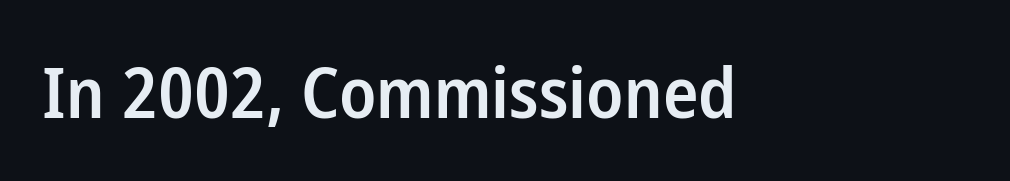
{"serif": "no", "italic": "no", "bold": "semi", "weight": "semibold", "width": "condensed", "stroke_contrast": "low", "x_height": "medium", "monospaced": "no", "underline": "no", "letter_spacing": "normal", "letter_spacing_em": 0.0, "glyph_px": 71}
